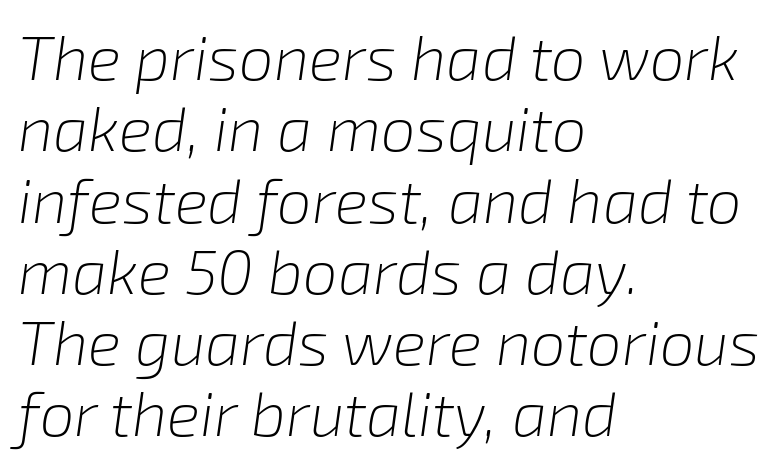
Q: Is the text bold? A: No.
Q: Is the text italic (slanted)? A: Yes, it leans right by about 8 degrees.
Q: Is the text underlined? A: No.
Q: How is the paragraph aligned? A: Left-aligned.
Q: Is the spacing between letters normal or unusually wide? A: Normal.
Q: Is the spacing between lines tight, normal or loose? A: Tight.
Q: Width (condensed, normal, or wide)? A: Normal.
Q: Stroke contrast? A: Low.
Q: x-height? A: Medium.
Q: Monospaced? A: No.
